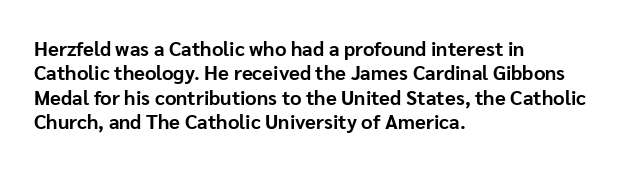
{"italic": "no", "bold": "yes", "underline": "no", "align": "left", "line_spacing_ratio": 1.22, "letter_spacing": "normal", "letter_spacing_em": 0.0, "glyph_px": 20}
